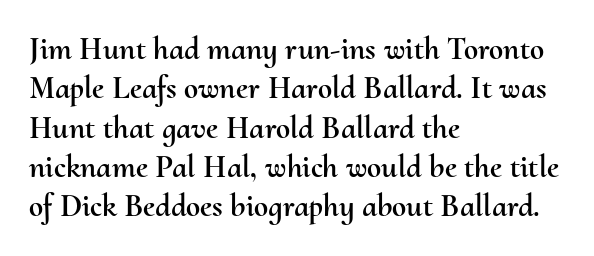
Q: Is the text italic (slanted)? A: No, it is upright.
Q: Is the text underlined? A: No.
Q: How is the paragraph aligned? A: Left-aligned.
Q: Is the spacing between letters normal or unusually wide? A: Normal.
Q: Width (condensed, normal, or wide)? A: Normal.
Q: Stroke contrast? A: Medium.
Q: x-height? A: Small.
Q: Monospaced? A: No.
